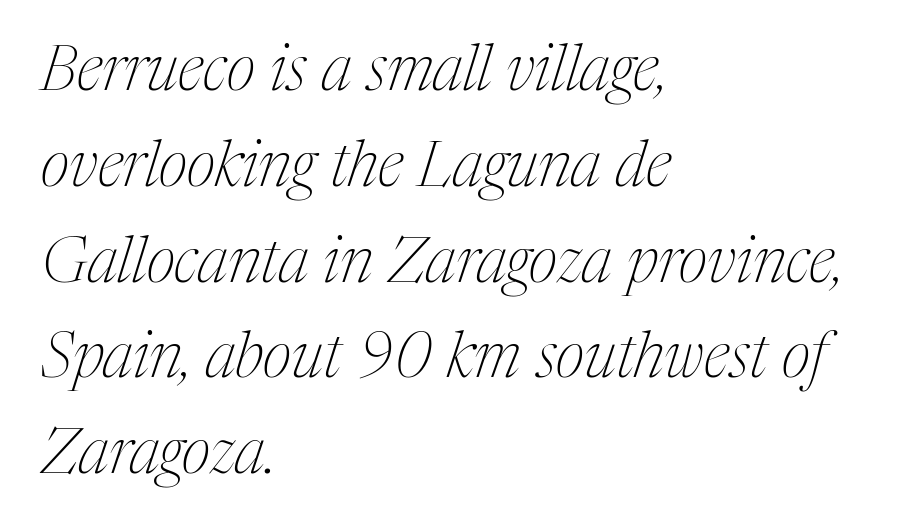
{"serif": "yes", "italic": "yes", "lean": "right", "slant_degrees": 17, "bold": "no", "weight": "thin", "width": "condensed", "stroke_contrast": "medium", "x_height": "medium", "monospaced": "no", "underline": "no", "align": "left", "line_spacing": "normal", "line_spacing_ratio": 1.52, "letter_spacing": "normal", "letter_spacing_em": 0.0, "glyph_px": 63}
